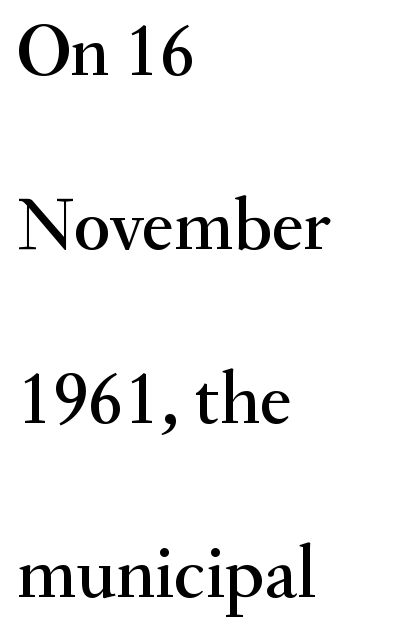
Q: Is the text italic (slanted)? A: No, it is upright.
Q: Is the typeface a serif or a sans-serif typeface? A: Serif.
Q: Is the text underlined? A: No.
Q: How is the paragraph aligned? A: Left-aligned.
Q: Is the spacing between letters normal or unusually wide? A: Normal.
Q: Is the spacing between lines tight, normal or loose? A: Loose.
Q: Width (condensed, normal, or wide)? A: Normal.
Q: Stroke contrast? A: Medium.
Q: x-height? A: Small.
Q: Monospaced? A: No.
